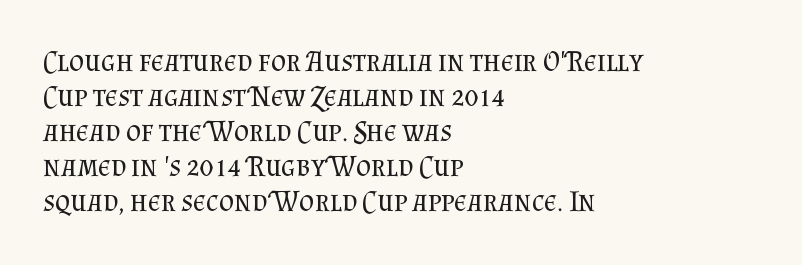
The weight tops out at a normal text grade. The letterforms sit shoulder to shoulder at normal distance. Quick note: underline off. The text was rendered using a seriffed face with decorative stroke endings. Is this a fixed-width face? No — the glyphs have proportional, varying widths.
